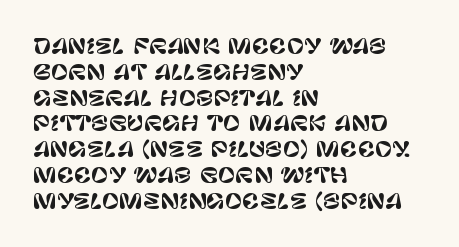
{"underline": "no", "align": "left", "line_spacing_ratio": 1.23, "letter_spacing": "normal", "letter_spacing_em": 0.0, "glyph_px": 21}
